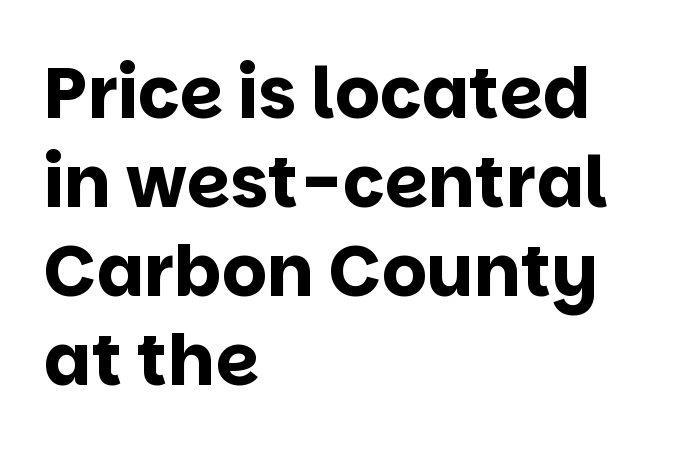
The image shows 70 px bold sans-serif type, upright; set left-aligned, normal line spacing (1.27x), normal letter spacing, not underlined; low stroke contrast and a large x-height.
